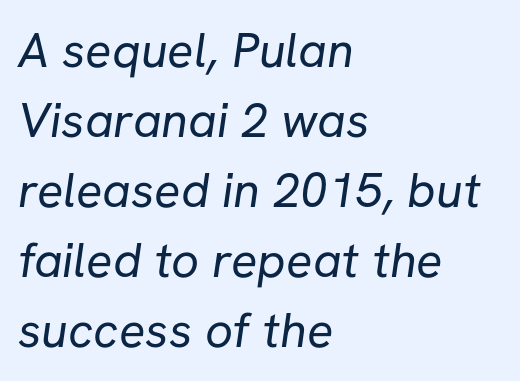
The image shows 49 px regular-weight sans-serif type; set left-aligned, normal line spacing (1.43x), normal letter spacing, not underlined; low stroke contrast and a medium x-height.
